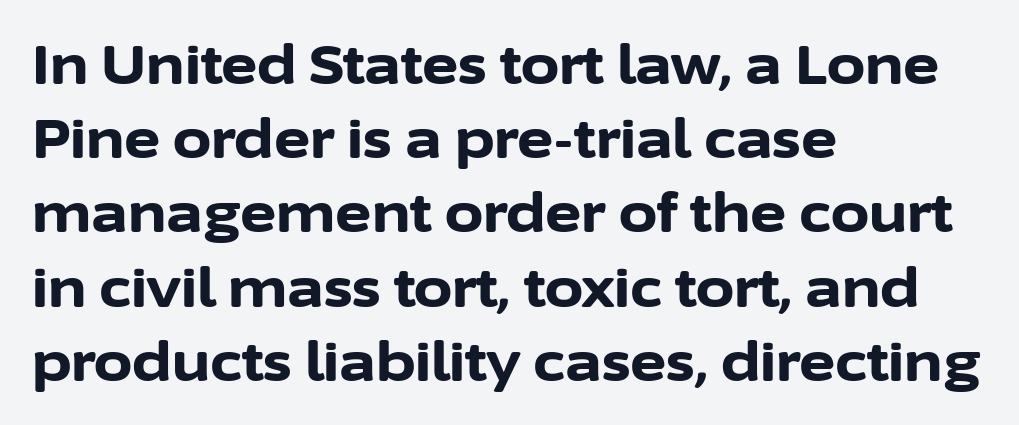
The letters stand straight up with perfectly vertical stems. All the whitespace from short lines collects on the right. Notice how descenders clear the ascenders below comfortably — that's standard leading. The letters sit at their default tracking, neither squeezed nor spread. Quick note: underline off.
